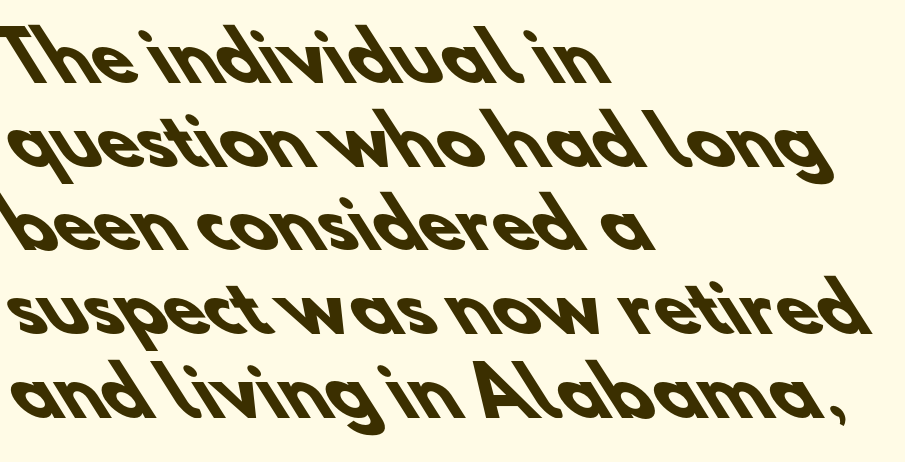
The image shows 67 px heavy sans-serif type; set left-aligned, normal line spacing (1.25x), normal letter spacing, not underlined; low stroke contrast and a small x-height.
